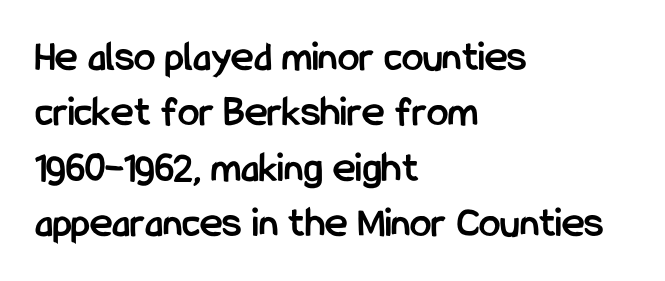
The image shows 43 px semibold, condensed sans-serif type, upright; set left-aligned, normal line spacing (1.29x), normal letter spacing, not underlined; low stroke contrast and a medium x-height.
